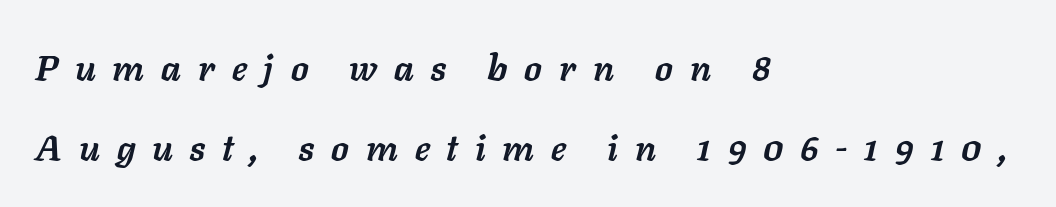
The image shows 36 px semibold type, italic (leaning right); set left-aligned, loose line spacing (2.21x), unusually wide letter spacing (+0.47 em), not underlined; low stroke contrast and a medium x-height.
